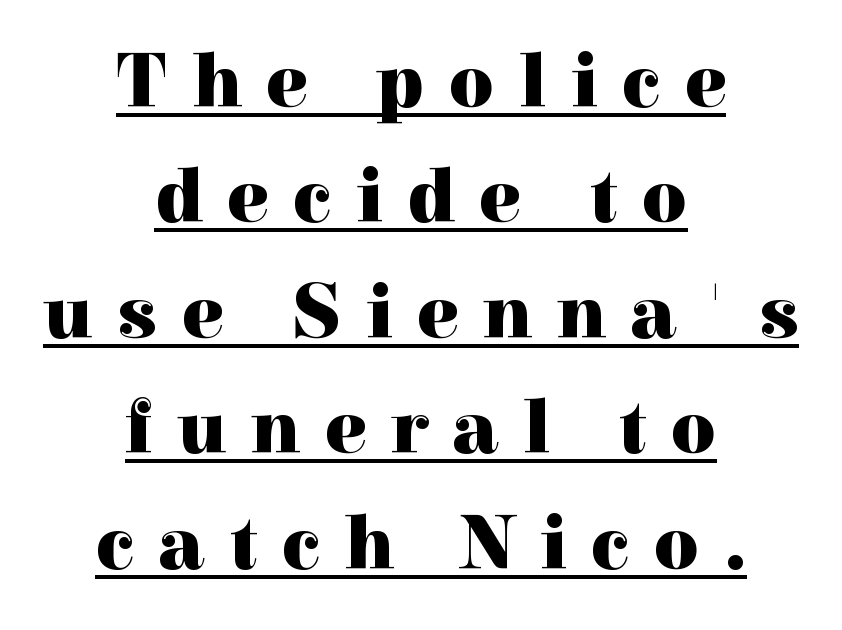
{"serif": "yes", "italic": "no", "bold": "yes", "weight": "heavy", "width": "normal", "x_height": "medium", "monospaced": "no", "underline": "yes", "align": "center", "line_spacing": "normal", "line_spacing_ratio": 1.5, "letter_spacing": "wide", "letter_spacing_em": 0.32, "glyph_px": 77}
